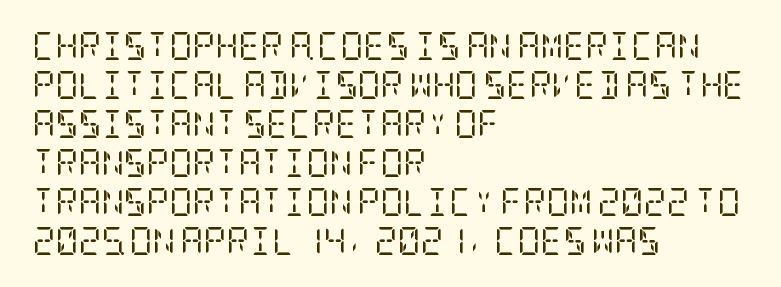
{"serif": "yes", "italic": "no", "bold": "no", "weight": "regular", "width": "condensed", "stroke_contrast": "low", "x_height": "large", "underline": "no", "align": "left", "line_spacing": "normal", "line_spacing_ratio": 1.39, "letter_spacing": "normal", "letter_spacing_em": 0.0, "glyph_px": 28}
